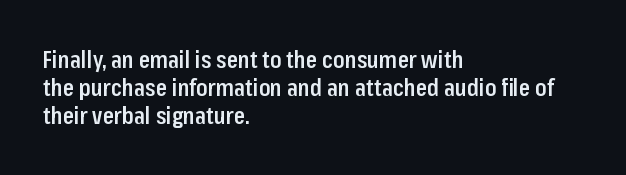
{"italic": "no", "bold": "semi", "underline": "no", "align": "left", "line_spacing_ratio": 1.22, "letter_spacing": "normal", "letter_spacing_em": 0.0, "glyph_px": 23}
